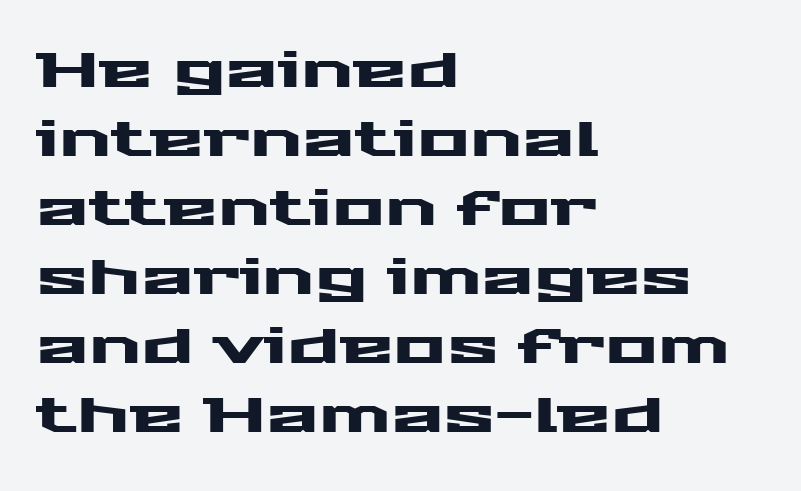
Q: Is the text italic (slanted)? A: No, it is upright.
Q: Is the typeface a serif or a sans-serif typeface? A: Sans-serif.
Q: Is the text underlined? A: No.
Q: How is the paragraph aligned? A: Left-aligned.
Q: Is the spacing between letters normal or unusually wide? A: Normal.
Q: Is the spacing between lines tight, normal or loose? A: Normal.
Q: Width (condensed, normal, or wide)? A: Wide.
Q: Stroke contrast? A: Medium.
Q: x-height? A: Medium.
Q: Monospaced? A: No.
